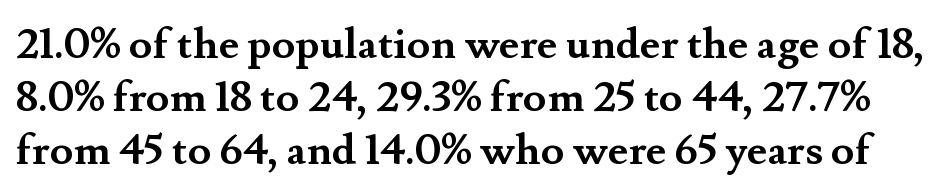
The image shows 43 px semibold serif type, upright; set line spacing 1.23x, normal letter spacing, not underlined; medium stroke contrast and a small x-height.
